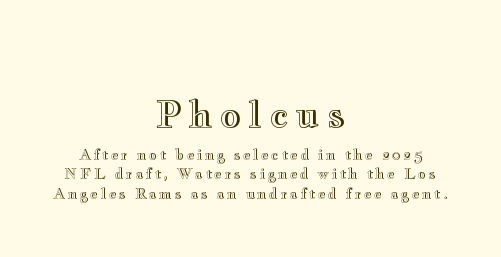
Interline gaps are of average width in this sample. Rule under the text: the space is simply empty. Each letter keeps its own natural width here, so spacing adapts to shape. Leftover space on each line is divided equally before and after the words.
